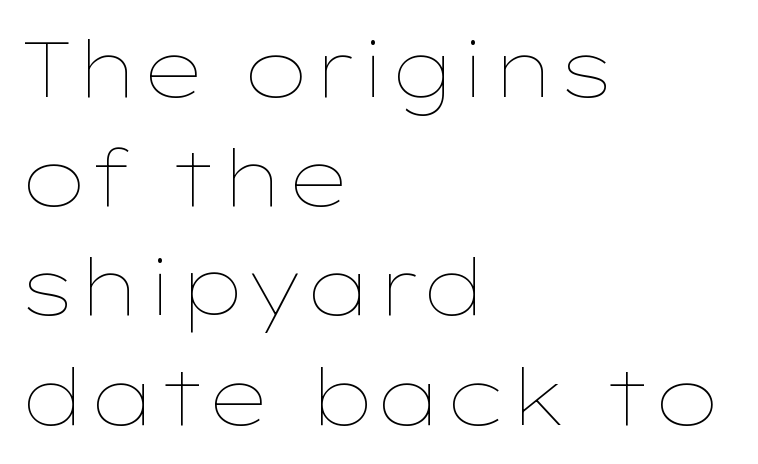
Q: Is the text bold? A: No.
Q: Is the text italic (slanted)? A: No, it is upright.
Q: Is the text underlined? A: No.
Q: How is the paragraph aligned? A: Left-aligned.
Q: Is the spacing between letters normal or unusually wide? A: Normal.
Q: Is the spacing between lines tight, normal or loose? A: Normal.
Q: Width (condensed, normal, or wide)? A: Wide.
Q: Stroke contrast? A: Low.
Q: x-height? A: Medium.
Q: Monospaced? A: No.
